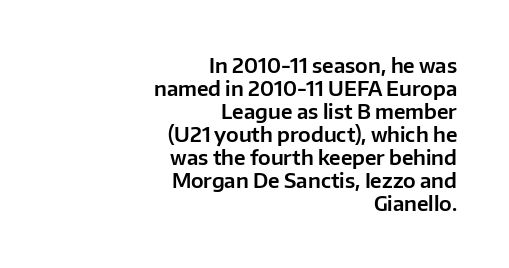
{"italic": "no", "underline": "no", "align": "right", "line_spacing": "tight", "line_spacing_ratio": 1.15, "letter_spacing": "normal", "letter_spacing_em": 0.0, "glyph_px": 20}
